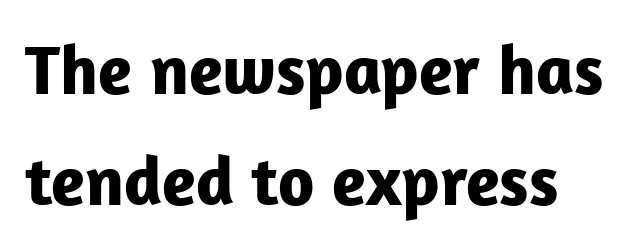
The lines sit at an ordinary, default distance from one another. The strip under each line holds only bare page. Compared with an ordinary text face, these strokes are far heavier — a full bold. The glyphs in this specimen are sans serif. The passage shown is typed in a proportional face where columns would drift. This rendering leaves character spacing at its baseline value.
